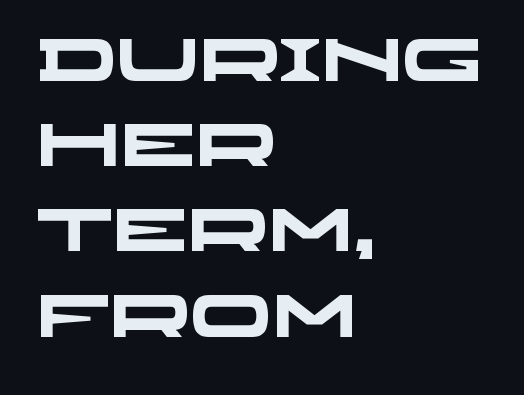
The passage shown is typed in a proportional face where columns would drift. Letterform terminals end flat and unadorned throughout the passage. Regular leading. Tracking value appears to be zero — textbook default spacing. The characters look thick and weighty, a clear bold. Left-aligned paragraph, ragged on the right.
